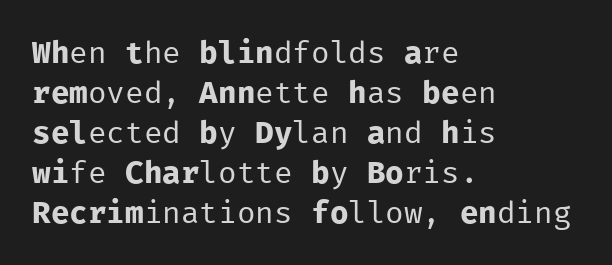
Monospaced: the letters line up in strict vertical columns. A quiet, ordinary-to-light weight characterises the typeface. A typesetter would call this leading conventional body-copy spacing. Each word holds together tightly as a unit, with standard inter-letter gaps.
